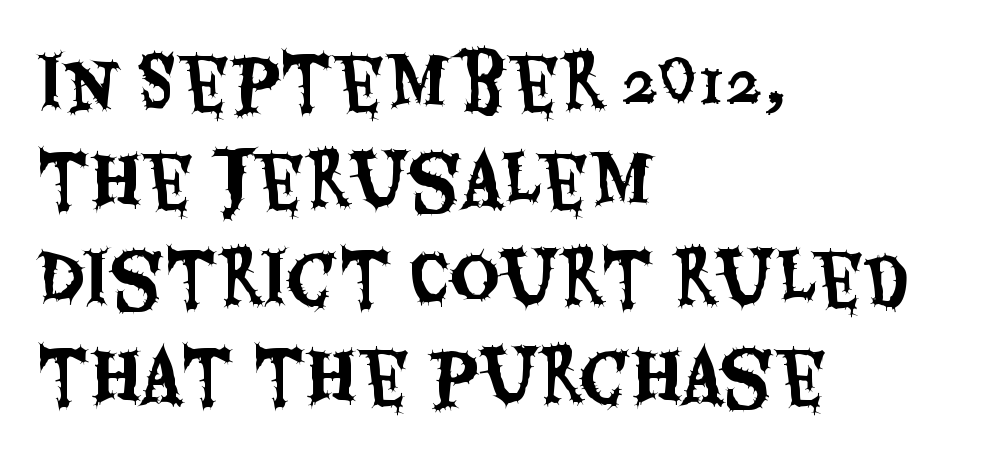
{"serif": "no", "italic": "no", "width": "condensed", "stroke_contrast": "medium", "x_height": "large", "monospaced": "no", "underline": "no", "align": "left", "line_spacing": "normal", "line_spacing_ratio": 1.42, "letter_spacing": "normal", "letter_spacing_em": 0.0, "glyph_px": 69}
